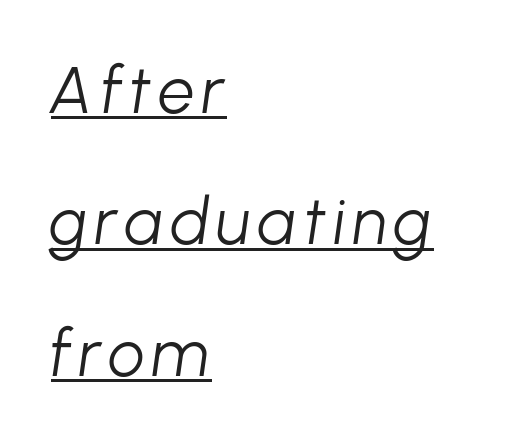
The image shows 65 px light type, italic (leaning right); set left-aligned, loose line spacing (2.02x), underlined; low stroke contrast and a medium x-height.
